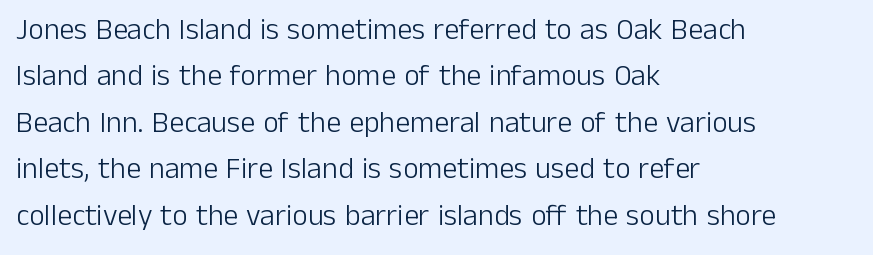
Q: Is the text bold? A: No.
Q: Is the text italic (slanted)? A: No, it is upright.
Q: Is the typeface a serif or a sans-serif typeface? A: Sans-serif.
Q: Is the text underlined? A: No.
Q: How is the paragraph aligned? A: Left-aligned.
Q: Is the spacing between letters normal or unusually wide? A: Normal.
Q: Is the spacing between lines tight, normal or loose? A: Normal.
Q: Width (condensed, normal, or wide)? A: Normal.
Q: Stroke contrast? A: Low.
Q: x-height? A: Medium.
Q: Monospaced? A: No.
